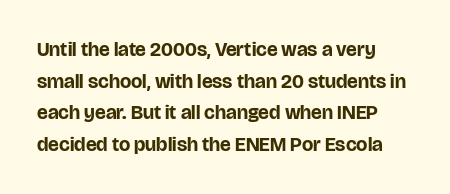
These lines were composed using upright roman letters. How heavy is the stroke? Heavy — this is a bold. Horizontal bands of white between lines are of average thickness. The horizontal fit of the characters is conventional and even. The words here are not underlined.
